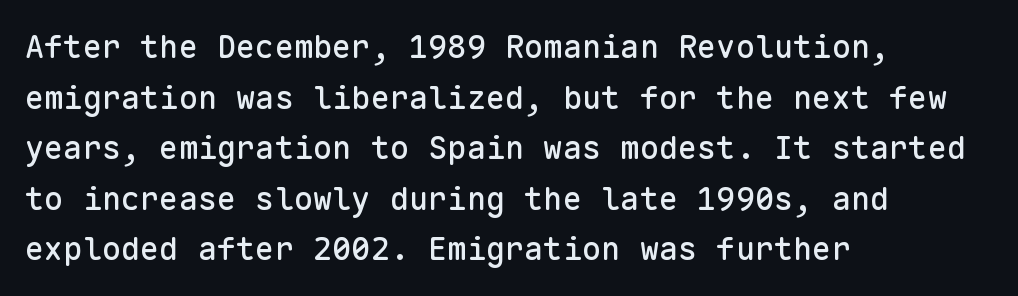
The image shows 32 px sans-serif type, upright, monospaced; set left-aligned, normal line spacing (1.58x), normal letter spacing, not underlined; low stroke contrast and a medium x-height.
